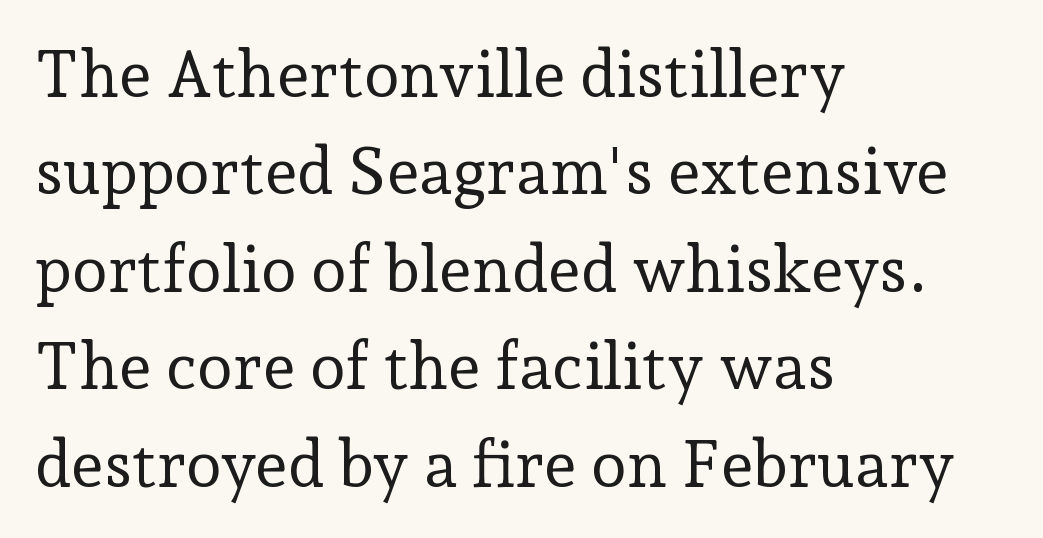
Q: Is the text bold? A: No.
Q: Is the text italic (slanted)? A: No, it is upright.
Q: Is the typeface a serif or a sans-serif typeface? A: Serif.
Q: Is the text underlined? A: No.
Q: How is the paragraph aligned? A: Left-aligned.
Q: Is the spacing between letters normal or unusually wide? A: Normal.
Q: Is the spacing between lines tight, normal or loose? A: Normal.
Q: Width (condensed, normal, or wide)? A: Normal.
Q: Stroke contrast? A: Low.
Q: x-height? A: Medium.
Q: Monospaced? A: No.
